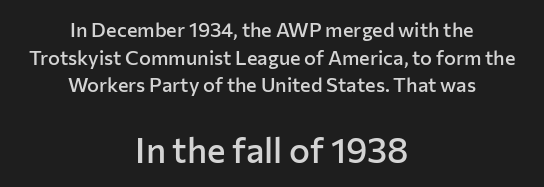
Q: Is the text bold? A: Semi-bold.
Q: Is the text italic (slanted)? A: No, it is upright.
Q: Is the typeface a serif or a sans-serif typeface? A: Sans-serif.
Q: Is the text underlined? A: No.
Q: How is the paragraph aligned? A: Centered.
Q: Is the spacing between letters normal or unusually wide? A: Normal.
Q: Is the spacing between lines tight, normal or loose? A: Normal.
Q: Which block of text is set in a larger size, the first (top) or the second (bottom)? A: The second (bottom) one.
Q: Width (condensed, normal, or wide)? A: Normal.
Q: Stroke contrast? A: Low.
Q: x-height? A: Medium.
Q: Monospaced? A: No.
